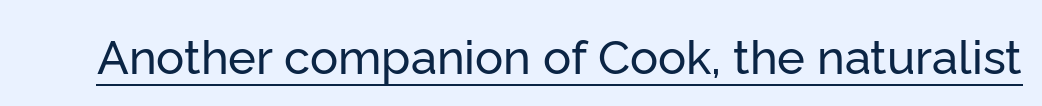
The image shows 47 px sans-serif type, upright; set normal letter spacing, underlined; low stroke contrast and a medium x-height.
